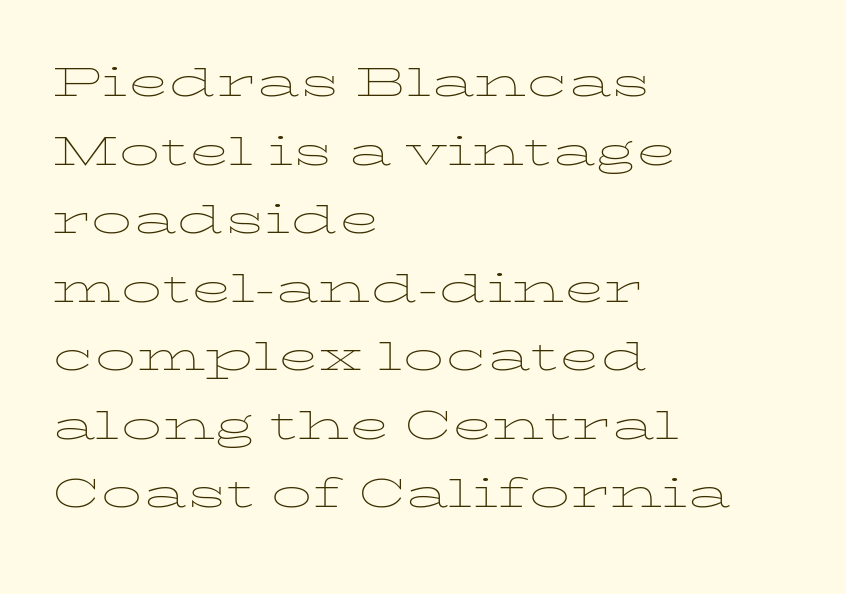
Q: Is the text bold? A: No.
Q: Is the text italic (slanted)? A: No, it is upright.
Q: Is the text underlined? A: No.
Q: How is the paragraph aligned? A: Left-aligned.
Q: Is the spacing between letters normal or unusually wide? A: Normal.
Q: Is the spacing between lines tight, normal or loose? A: Normal.
Q: Width (condensed, normal, or wide)? A: Wide.
Q: Stroke contrast? A: Low.
Q: x-height? A: Medium.
Q: Monospaced? A: No.
